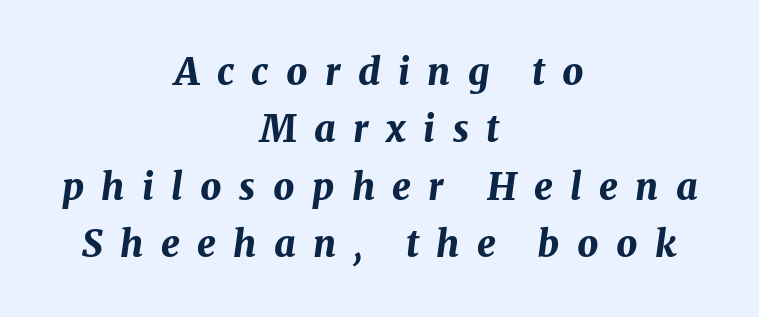
Q: Is the text bold? A: Yes.
Q: Is the text italic (slanted)? A: Yes, it leans right by about 8 degrees.
Q: Is the text underlined? A: No.
Q: How is the paragraph aligned? A: Centered.
Q: Is the spacing between letters normal or unusually wide? A: Unusually wide.
Q: Is the spacing between lines tight, normal or loose? A: Normal.
Q: Width (condensed, normal, or wide)? A: Normal.
Q: Stroke contrast? A: Medium.
Q: x-height? A: Medium.
Q: Monospaced? A: No.
